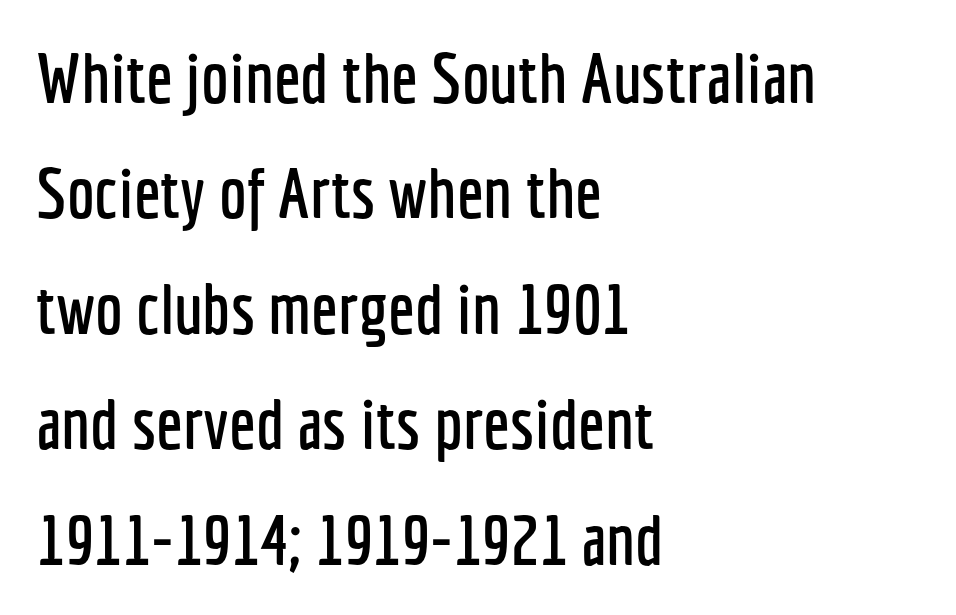
Q: Is the text italic (slanted)? A: No, it is upright.
Q: Is the typeface a serif or a sans-serif typeface? A: Sans-serif.
Q: Is the text underlined? A: No.
Q: How is the paragraph aligned? A: Left-aligned.
Q: Is the spacing between letters normal or unusually wide? A: Normal.
Q: Is the spacing between lines tight, normal or loose? A: Normal.
Q: Width (condensed, normal, or wide)? A: Condensed.
Q: Stroke contrast? A: Low.
Q: x-height? A: Medium.
Q: Monospaced? A: No.
